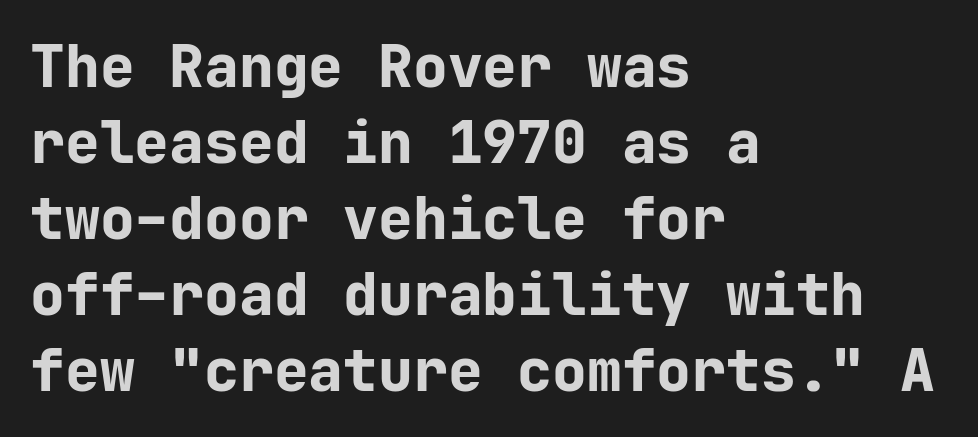
Q: Is the text bold? A: Yes.
Q: Is the text italic (slanted)? A: No, it is upright.
Q: Is the typeface a serif or a sans-serif typeface? A: Sans-serif.
Q: Is the text underlined? A: No.
Q: How is the paragraph aligned? A: Left-aligned.
Q: Is the spacing between letters normal or unusually wide? A: Normal.
Q: Is the spacing between lines tight, normal or loose? A: Normal.
Q: Width (condensed, normal, or wide)? A: Normal.
Q: Stroke contrast? A: Low.
Q: x-height? A: Medium.
Q: Monospaced? A: Yes.
